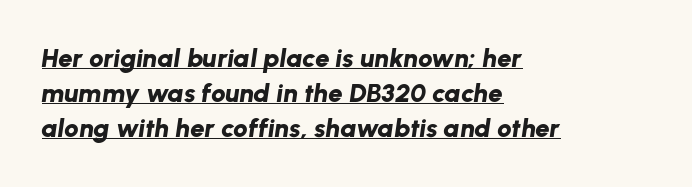
Q: Is the text bold? A: Yes.
Q: Is the text italic (slanted)? A: Yes, it leans right by about 8 degrees.
Q: Is the text underlined? A: Yes.
Q: How is the paragraph aligned? A: Left-aligned.
Q: Is the spacing between letters normal or unusually wide? A: Normal.
Q: Is the spacing between lines tight, normal or loose? A: Normal.
